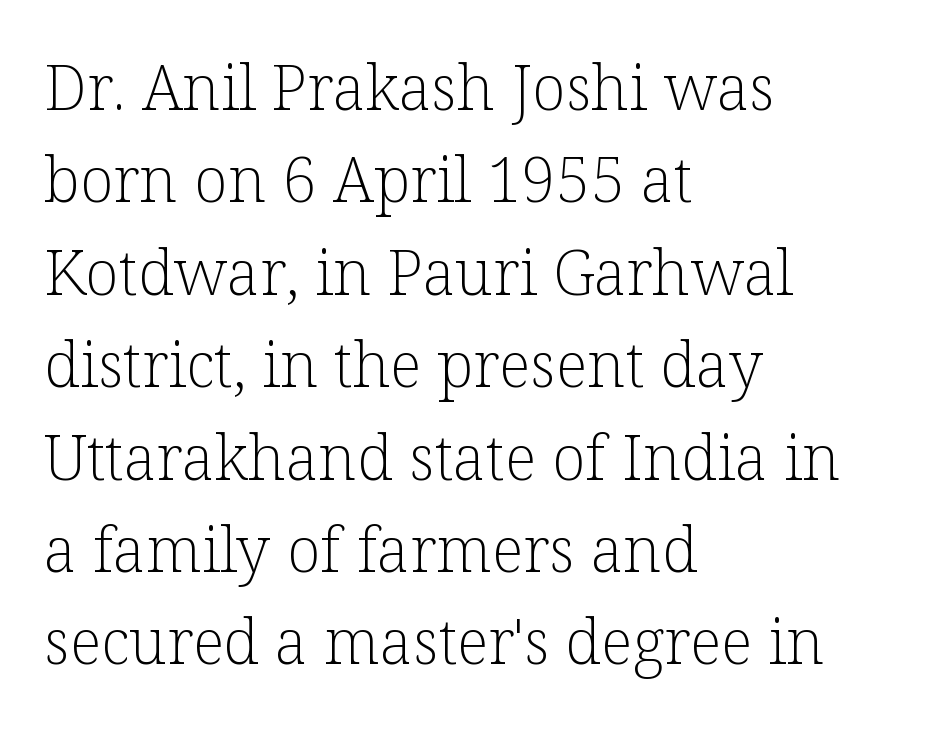
The image shows 62 px light serif type, upright; set left-aligned, normal line spacing (1.49x), normal letter spacing, not underlined; low stroke contrast and a medium x-height.
